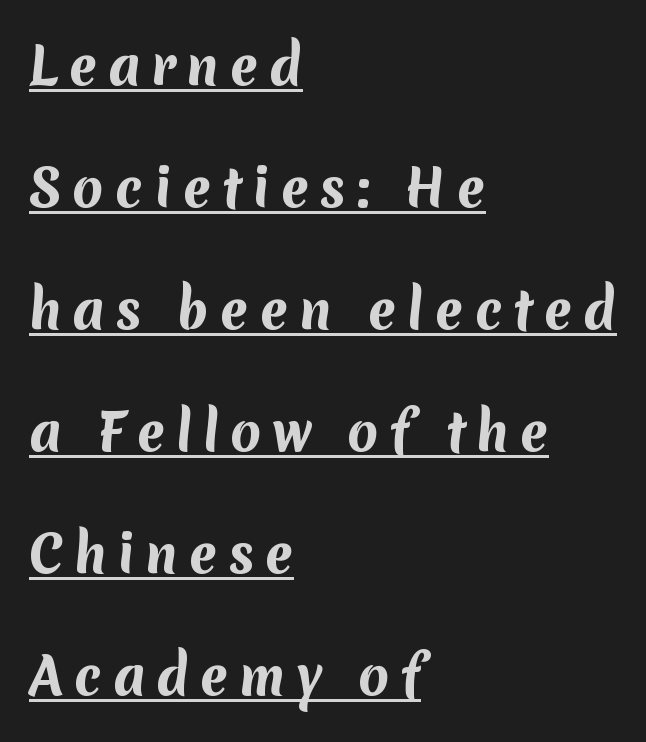
{"serif": "no", "bold": "yes", "weight": "bold", "width": "normal", "stroke_contrast": "medium", "x_height": "medium", "monospaced": "no", "underline": "yes", "align": "left", "line_spacing": "loose", "line_spacing_ratio": 2.44, "letter_spacing": "wide", "letter_spacing_em": 0.21, "glyph_px": 50}
